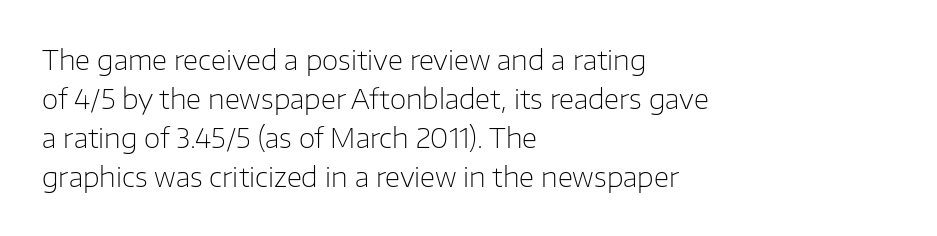
The image shows 27 px text type, upright; set left-aligned, normal line spacing (1.45x), normal letter spacing, not underlined.
